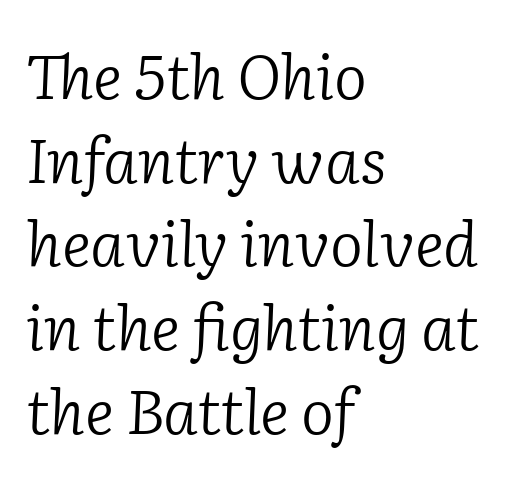
Q: Is the text bold? A: No.
Q: Is the text italic (slanted)? A: Yes, it leans right by about 2 degrees.
Q: Is the typeface a serif or a sans-serif typeface? A: Serif.
Q: Is the text underlined? A: No.
Q: How is the paragraph aligned? A: Left-aligned.
Q: Is the spacing between letters normal or unusually wide? A: Normal.
Q: Is the spacing between lines tight, normal or loose? A: Normal.
Q: Width (condensed, normal, or wide)? A: Normal.
Q: Stroke contrast? A: Low.
Q: x-height? A: Medium.
Q: Monospaced? A: No.
